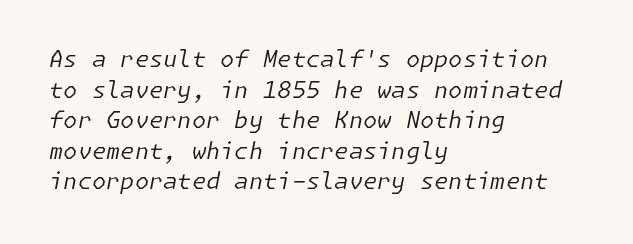
{"italic": "yes", "lean": "right", "slant_degrees": 11, "bold": "no", "underline": "no", "align": "left", "line_spacing": "normal", "line_spacing_ratio": 1.33, "letter_spacing": "normal", "letter_spacing_em": 0.0, "glyph_px": 23}
